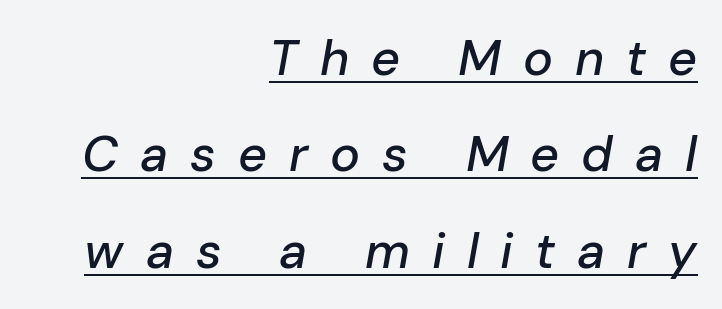
Q: Is the text italic (slanted)? A: Yes, it leans right by about 10 degrees.
Q: Is the text underlined? A: Yes.
Q: How is the paragraph aligned? A: Right-aligned.
Q: Is the spacing between letters normal or unusually wide? A: Unusually wide.
Q: Is the spacing between lines tight, normal or loose? A: Loose.
Q: Width (condensed, normal, or wide)? A: Normal.
Q: Stroke contrast? A: Low.
Q: x-height? A: Medium.
Q: Monospaced? A: No.
